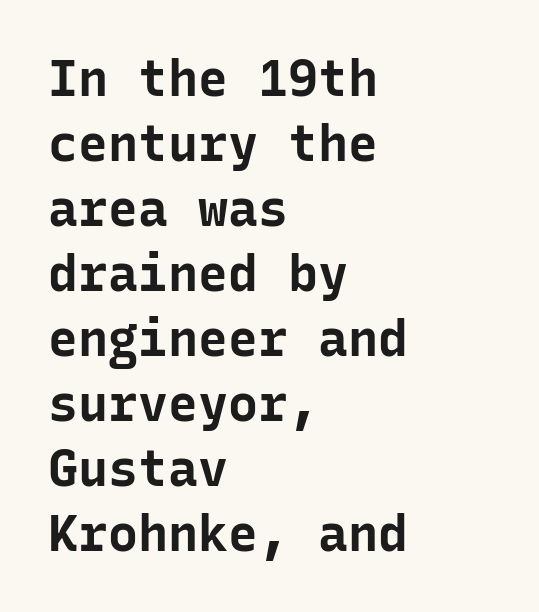
Q: Is the text bold? A: Yes.
Q: Is the text italic (slanted)? A: No, it is upright.
Q: Is the typeface a serif or a sans-serif typeface? A: Sans-serif.
Q: Is the text underlined? A: No.
Q: How is the paragraph aligned? A: Left-aligned.
Q: Is the spacing between letters normal or unusually wide? A: Normal.
Q: Is the spacing between lines tight, normal or loose? A: Normal.
Q: Width (condensed, normal, or wide)? A: Normal.
Q: Stroke contrast? A: Low.
Q: x-height? A: Medium.
Q: Monospaced? A: Yes.
